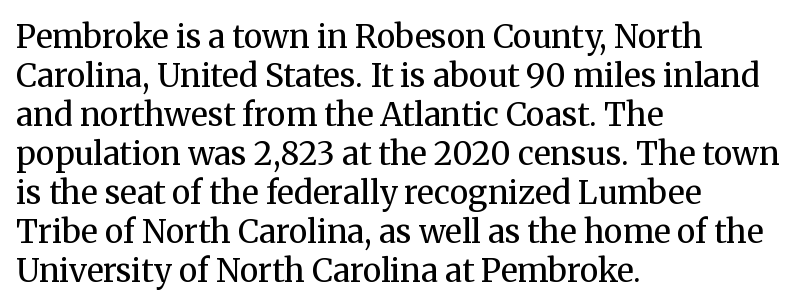
The image shows 32 px regular-weight serif type, upright; set left-aligned, line spacing 1.22x, normal letter spacing, not underlined; medium stroke contrast and a medium x-height.
